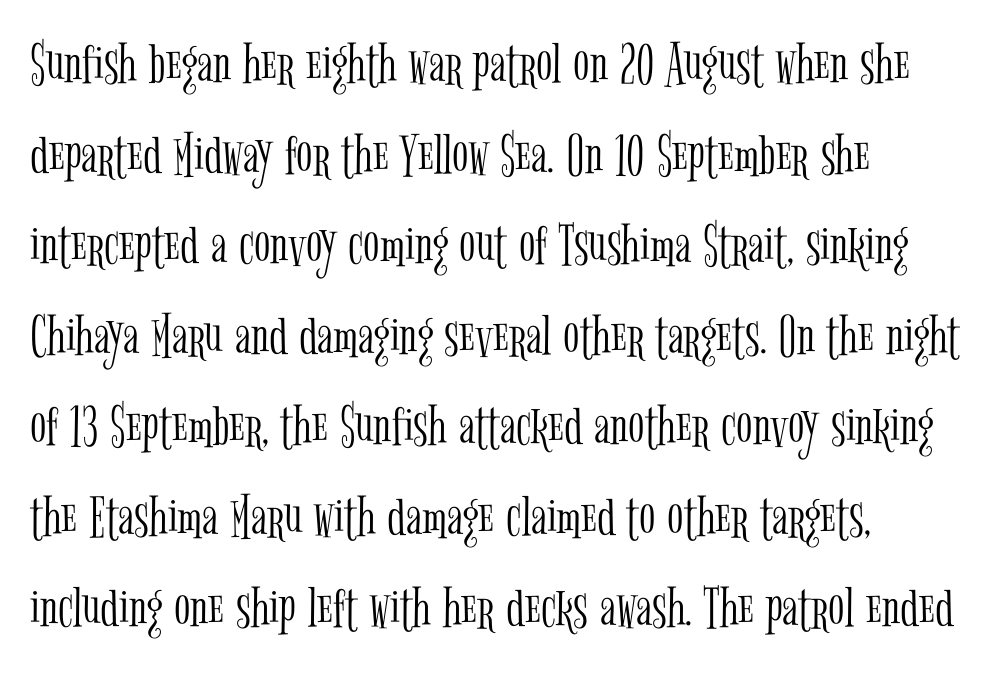
The image shows 60 px light, condensed serif type, upright; set normal line spacing (1.51x), normal letter spacing, not underlined; low stroke contrast and a medium x-height.
